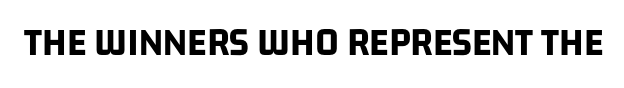
{"serif": "no", "bold": "yes", "weight": "bold", "width": "condensed", "stroke_contrast": "low", "x_height": "large", "monospaced": "no", "underline": "no", "letter_spacing": "normal", "letter_spacing_em": 0.0, "glyph_px": 41}
